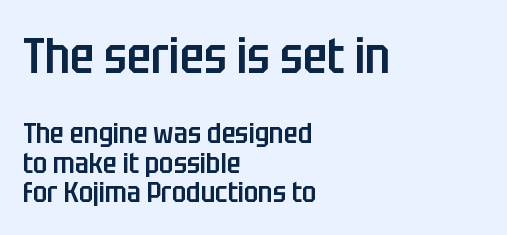
How heavy is the stroke? Medium-heavy — a semibold, shy of bold. Bare-footed words on every line. Spacing verdict: proportional, widths tailored to each character. Type size steps down from the first block to the second. No extra tracking has been applied to these lines.
